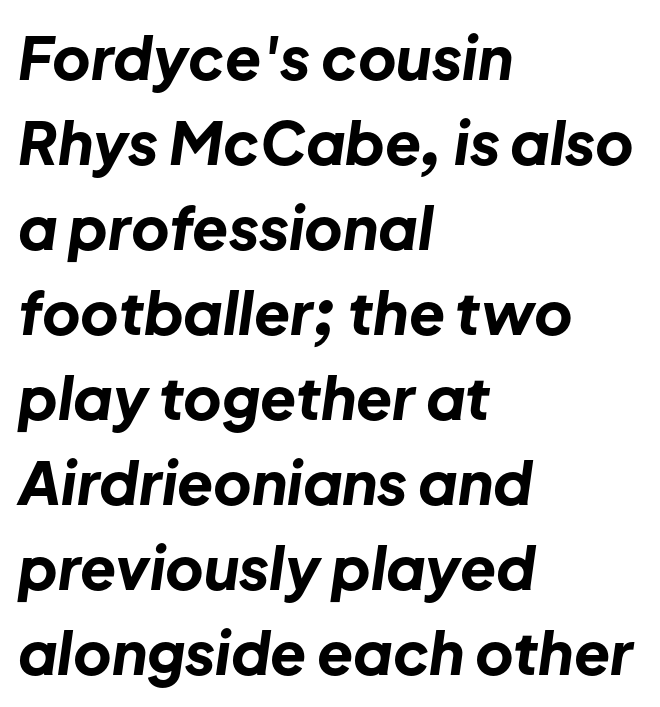
{"italic": "yes", "lean": "right", "slant_degrees": 8, "bold": "yes", "weight": "bold", "width": "normal", "stroke_contrast": "low", "x_height": "medium", "monospaced": "no", "underline": "no", "align": "left", "line_spacing": "normal", "line_spacing_ratio": 1.44, "letter_spacing": "normal", "letter_spacing_em": 0.0, "glyph_px": 59}
